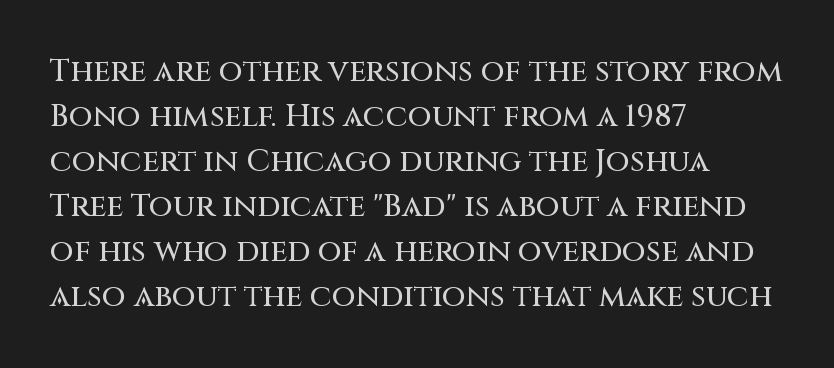
Q: Is the text italic (slanted)? A: No, it is upright.
Q: Is the typeface a serif or a sans-serif typeface? A: Sans-serif.
Q: Is the text underlined? A: No.
Q: How is the paragraph aligned? A: Left-aligned.
Q: Is the spacing between letters normal or unusually wide? A: Normal.
Q: Is the spacing between lines tight, normal or loose? A: Normal.
Q: Width (condensed, normal, or wide)? A: Normal.
Q: Stroke contrast? A: Medium.
Q: x-height? A: Large.
Q: Monospaced? A: No.
